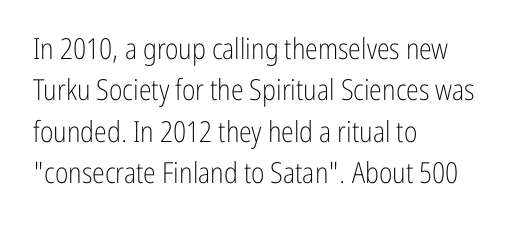
{"serif": "no", "italic": "no", "bold": "no", "weight": "light", "width": "condensed", "stroke_contrast": "low", "x_height": "medium", "monospaced": "no", "underline": "no", "align": "left", "line_spacing": "normal", "line_spacing_ratio": 1.43, "letter_spacing": "normal", "letter_spacing_em": 0.0, "glyph_px": 29}
